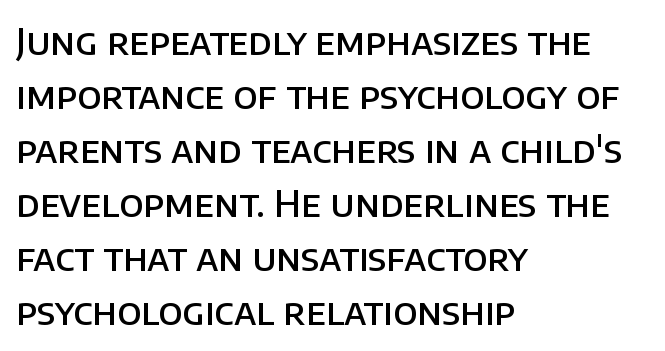
Every stem runs plumb, perpendicular to the baseline. Type without underlining. These lines carry some extra weight — a demibold, not a full bold. This sample has the flowing, uneven cadence of proportional lettering. The passage shown has conventional tracking throughout.
